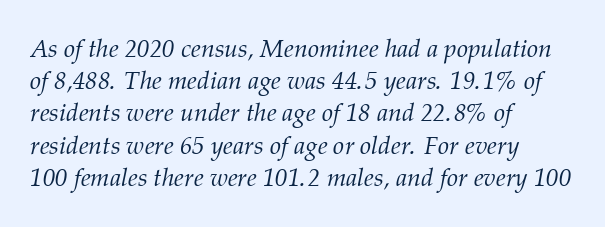
Q: Is the text bold? A: No.
Q: Is the text italic (slanted)? A: Yes, it leans right by about 12 degrees.
Q: Is the text underlined? A: No.
Q: How is the paragraph aligned? A: Left-aligned.
Q: Is the spacing between letters normal or unusually wide? A: Normal.
Q: Is the spacing between lines tight, normal or loose? A: Normal.
